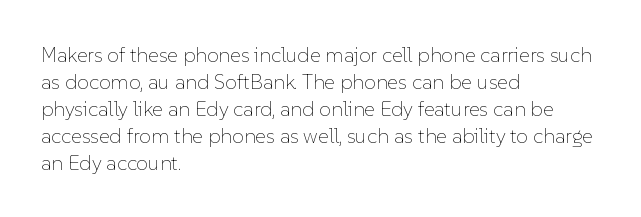
These lines keep a tight, regular rhythm from letter to letter. The rows are spaced the way most documents space them. Nothing heavy about these letters — not bold at all. A roman cut, with each character standing at attention. Check under the words: just untouched page. All the whitespace from short lines collects on the right.
